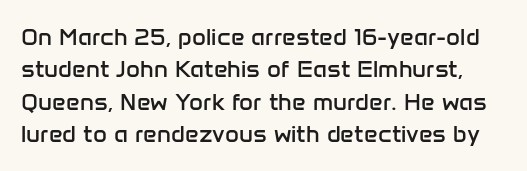
The image shows 24 px text type, upright; set normal line spacing (1.35x), normal letter spacing, not underlined.
